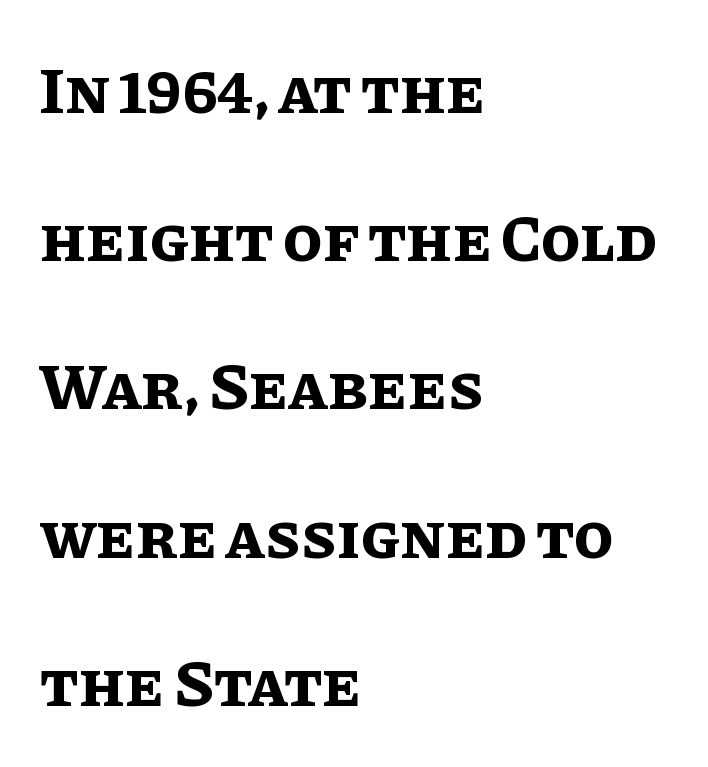
Q: Is the text bold? A: Yes.
Q: Is the text italic (slanted)? A: No, it is upright.
Q: Is the text underlined? A: No.
Q: How is the paragraph aligned? A: Left-aligned.
Q: Is the spacing between letters normal or unusually wide? A: Normal.
Q: Is the spacing between lines tight, normal or loose? A: Loose.
Q: Width (condensed, normal, or wide)? A: Normal.
Q: Stroke contrast? A: Low.
Q: x-height? A: Large.
Q: Monospaced? A: No.
